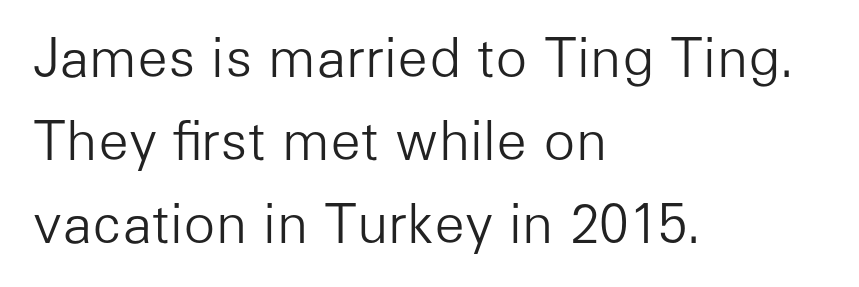
The face looks like a standard text weight, possibly lighter. Inter-character spacing is left at the font's built-in metrics. Is this a fixed-width face? No — the glyphs have proportional, varying widths. Horizontally, the lines are justified to the leading edge only. Upright lettering throughout. The characters display no serif detailing; their extremities are plain.
